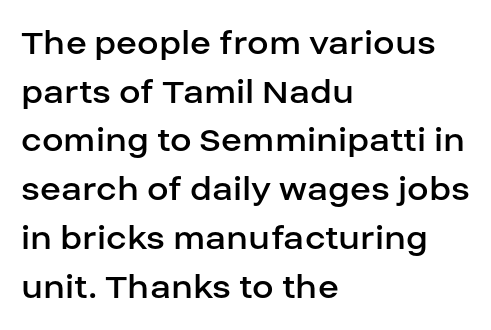
Q: Is the text bold? A: No.
Q: Is the text italic (slanted)? A: No, it is upright.
Q: Is the typeface a serif or a sans-serif typeface? A: Sans-serif.
Q: Is the text underlined? A: No.
Q: How is the paragraph aligned? A: Left-aligned.
Q: Is the spacing between letters normal or unusually wide? A: Normal.
Q: Is the spacing between lines tight, normal or loose? A: Normal.
Q: Width (condensed, normal, or wide)? A: Normal.
Q: Stroke contrast? A: Low.
Q: x-height? A: Large.
Q: Monospaced? A: No.
